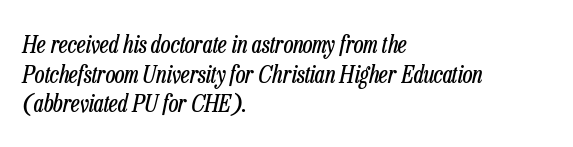
{"italic": "yes", "lean": "right", "slant_degrees": 13, "bold": "no", "underline": "no", "align": "left", "line_spacing_ratio": 1.23, "letter_spacing": "normal", "letter_spacing_em": 0.0, "glyph_px": 24}
